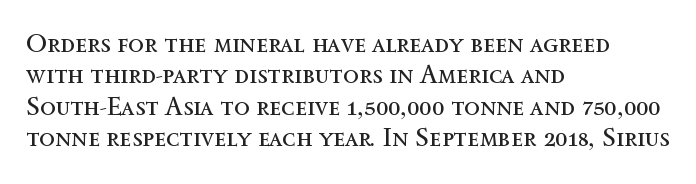
Q: Is the text bold? A: No.
Q: Is the text italic (slanted)? A: No, it is upright.
Q: Is the text underlined? A: No.
Q: How is the paragraph aligned? A: Left-aligned.
Q: Is the spacing between letters normal or unusually wide? A: Normal.
